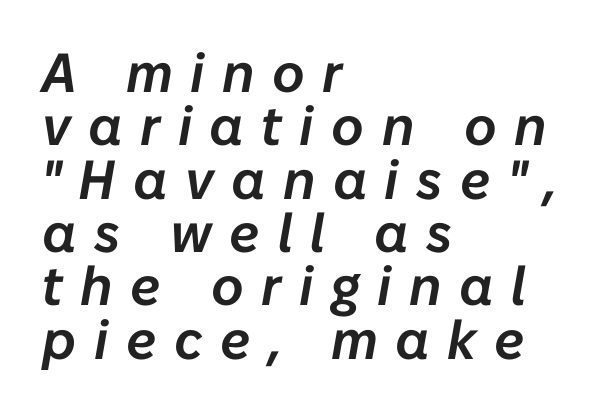
The image shows 55 px text type, italic (leaning right); set left-aligned, tight line spacing (0.97x), unusually wide letter spacing (+0.32 em), not underlined; low stroke contrast and a medium x-height.
